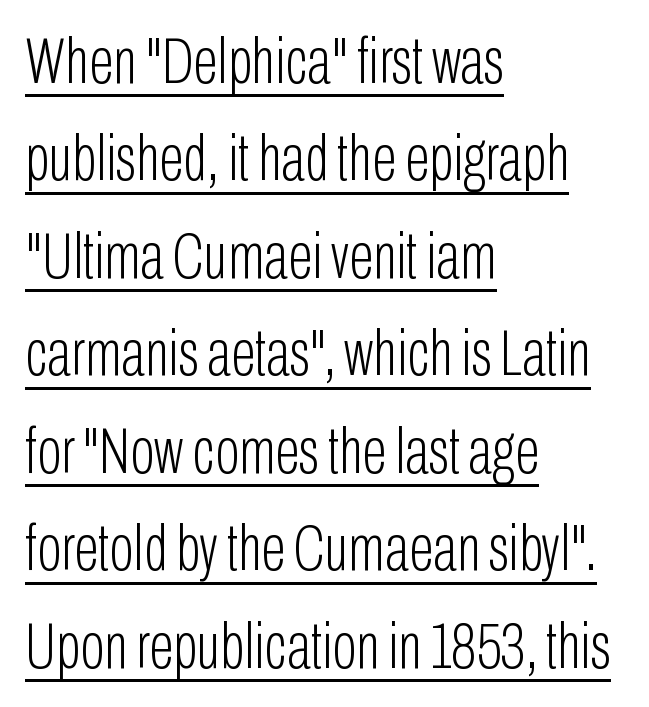
Q: Is the text bold? A: No.
Q: Is the text italic (slanted)? A: No, it is upright.
Q: Is the typeface a serif or a sans-serif typeface? A: Sans-serif.
Q: Is the text underlined? A: Yes.
Q: How is the paragraph aligned? A: Left-aligned.
Q: Is the spacing between letters normal or unusually wide? A: Normal.
Q: Is the spacing between lines tight, normal or loose? A: Normal.
Q: Width (condensed, normal, or wide)? A: Condensed.
Q: Stroke contrast? A: Low.
Q: x-height? A: Medium.
Q: Monospaced? A: No.
